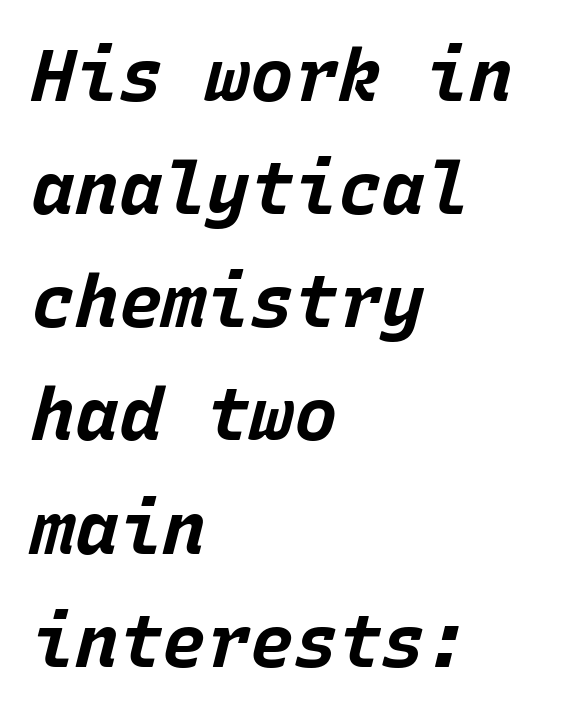
Q: Is the text bold? A: Yes.
Q: Is the text italic (slanted)? A: Yes, it leans right by about 15 degrees.
Q: Is the text underlined? A: No.
Q: How is the paragraph aligned? A: Left-aligned.
Q: Is the spacing between letters normal or unusually wide? A: Normal.
Q: Is the spacing between lines tight, normal or loose? A: Normal.
Q: Width (condensed, normal, or wide)? A: Normal.
Q: Stroke contrast? A: Low.
Q: x-height? A: Large.
Q: Monospaced? A: Yes.
